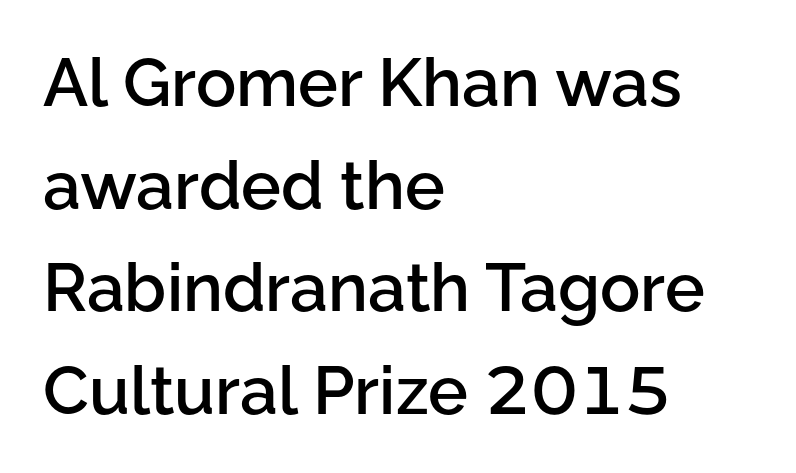
A classic flush-left, rag-right setting is used for this passage. This sample uses plain, unmodified letter spacing. Characters remain perfectly vertical along every line. The passage shown is semibold, sitting just below true bold.
